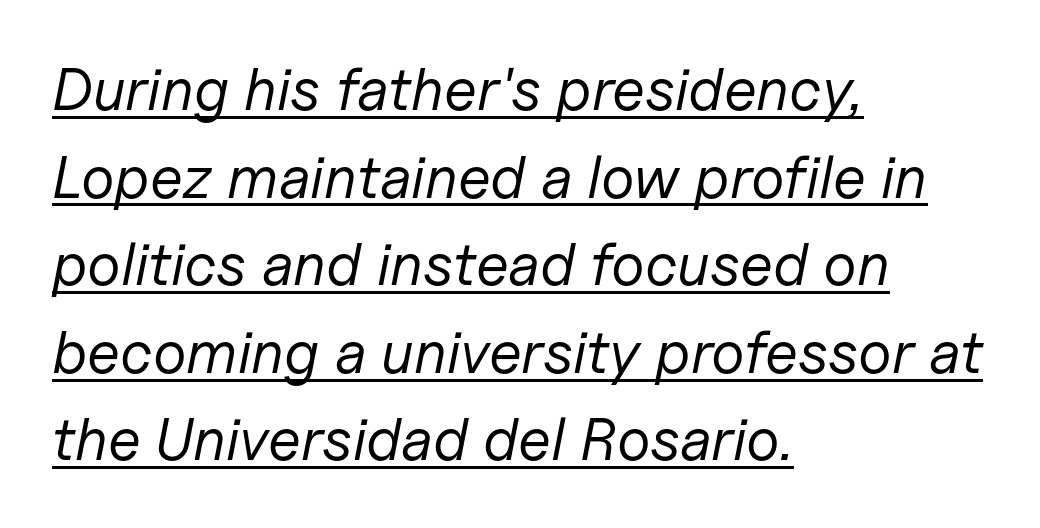
The image shows 60 px regular-weight type, italic (leaning right); set left-aligned, normal line spacing (1.46x), normal letter spacing, underlined; low stroke contrast and a medium x-height.
